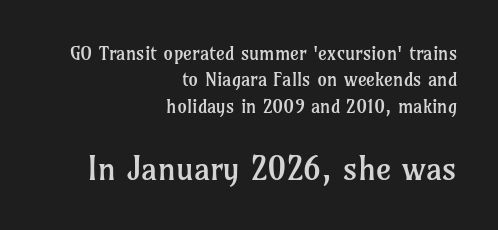
If you squint, the bottom block still reads clearly — it's the larger of the two. Each stroke keeps to a modest, everyday thickness or less. Each row of text sits above clean, open space. Is there any slant? The stems are plumb. Each letter keeps its own natural width here, so spacing adapts to shape. Are there feet on the stems? There are — it's a serif.
